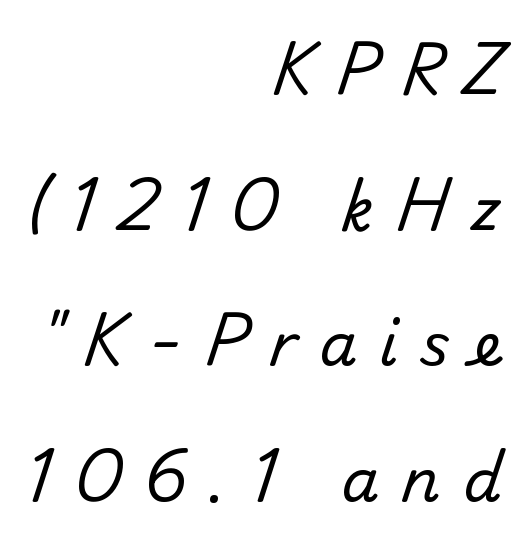
The image shows 60 px regular-weight sans-serif type; set right-aligned, loose line spacing (2.26x), unusually wide letter spacing (+0.38 em), not underlined; low stroke contrast and a small x-height.
